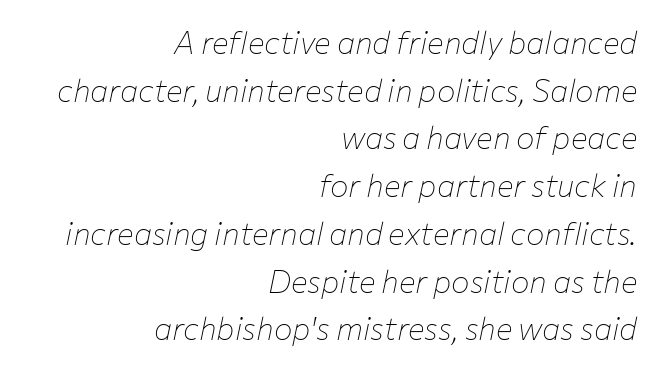
The image shows 31 px thin type, italic (leaning right); set right-aligned, normal line spacing (1.54x), normal letter spacing, not underlined; low stroke contrast and a medium x-height.
